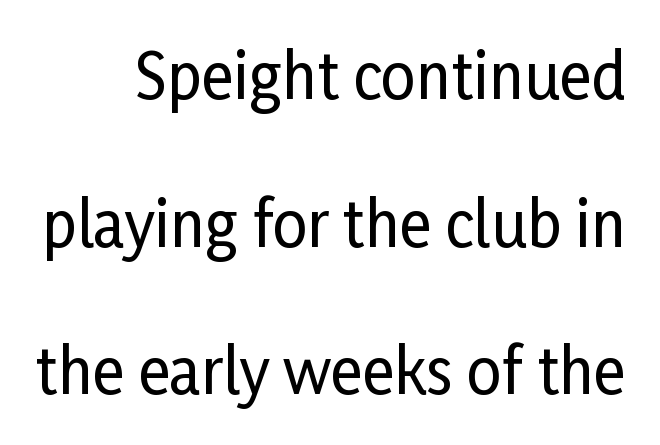
Q: Is the text italic (slanted)? A: No, it is upright.
Q: Is the typeface a serif or a sans-serif typeface? A: Sans-serif.
Q: Is the text underlined? A: No.
Q: Is the spacing between letters normal or unusually wide? A: Normal.
Q: Is the spacing between lines tight, normal or loose? A: Loose.
Q: Width (condensed, normal, or wide)? A: Condensed.
Q: Stroke contrast? A: Low.
Q: x-height? A: Medium.
Q: Monospaced? A: No.
